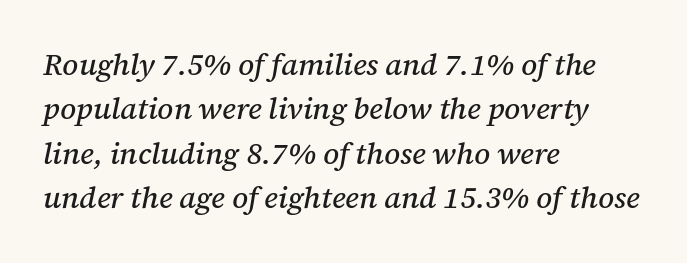
The image shows 30 px serif type, italic (leaning right); set left-aligned, normal line spacing (1.48x), normal letter spacing, not underlined; medium stroke contrast and a medium x-height.
